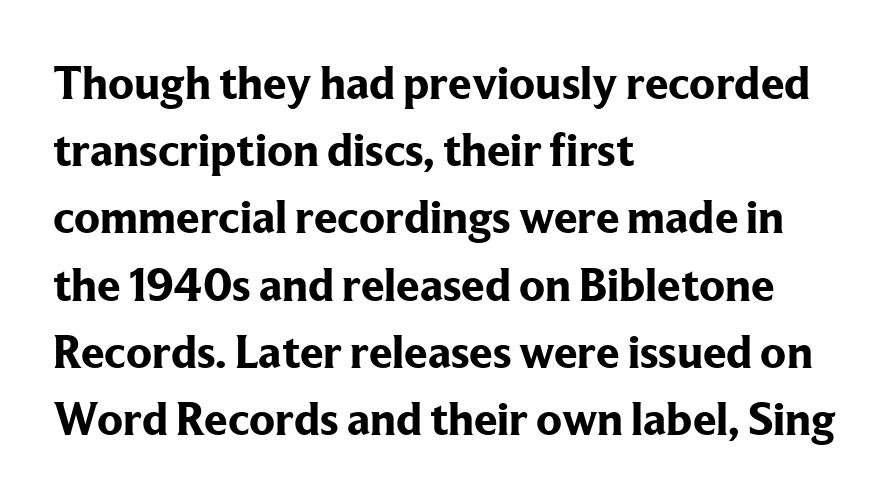
Q: Is the text bold? A: Yes.
Q: Is the text italic (slanted)? A: No, it is upright.
Q: Is the typeface a serif or a sans-serif typeface? A: Serif.
Q: Is the text underlined? A: No.
Q: How is the paragraph aligned? A: Left-aligned.
Q: Is the spacing between letters normal or unusually wide? A: Normal.
Q: Is the spacing between lines tight, normal or loose? A: Normal.
Q: Width (condensed, normal, or wide)? A: Normal.
Q: Stroke contrast? A: Low.
Q: x-height? A: Medium.
Q: Monospaced? A: No.
